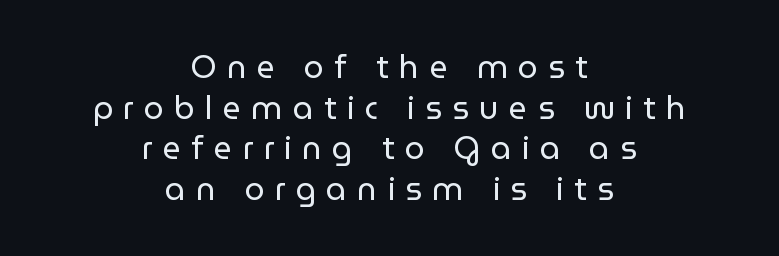
The image shows 32 px regular-weight sans-serif type, upright; set centered, normal line spacing (1.27x), unusually wide letter spacing (+0.32 em), not underlined; low stroke contrast and a medium x-height.
